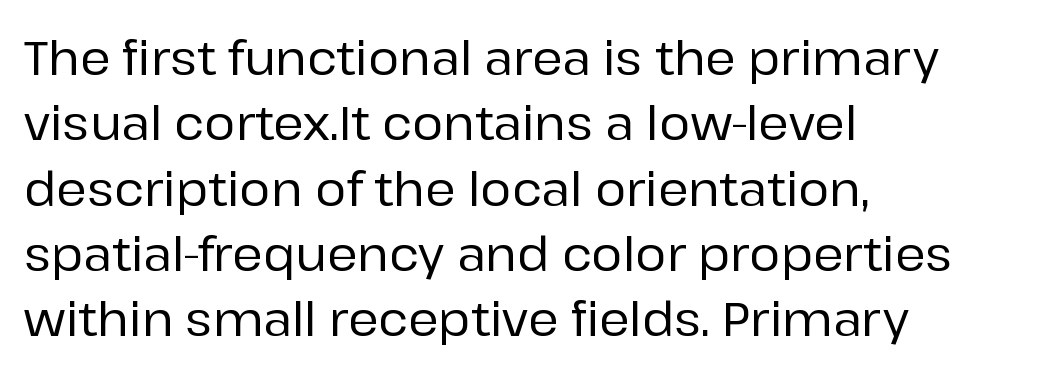
The image shows 47 px sans-serif type, upright; set left-aligned, normal line spacing (1.39x), normal letter spacing, not underlined; low stroke contrast and a medium x-height.
